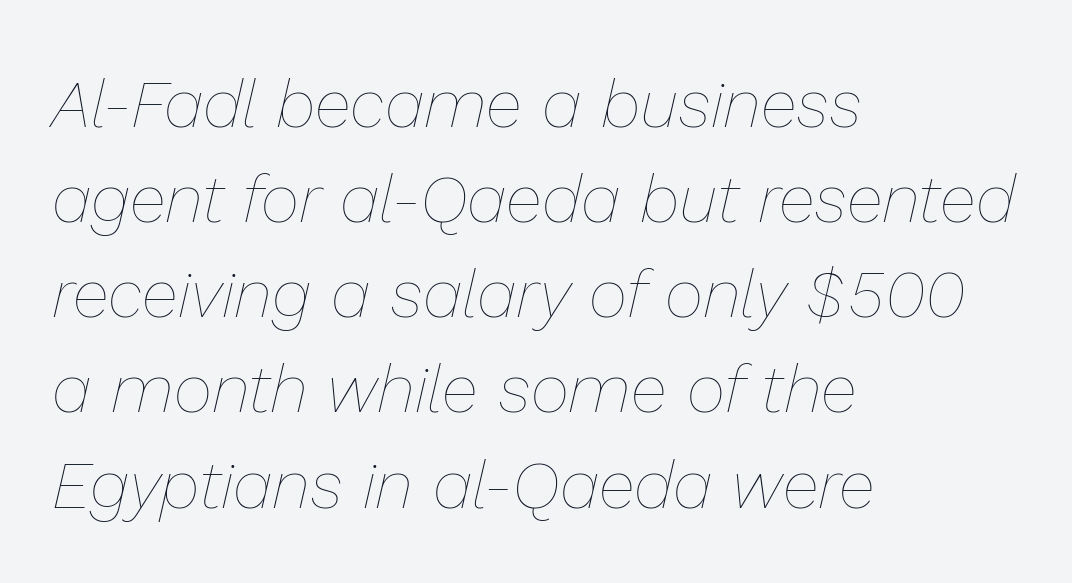
{"italic": "yes", "lean": "right", "slant_degrees": 13, "bold": "no", "weight": "thin", "width": "normal", "stroke_contrast": "low", "x_height": "medium", "monospaced": "no", "underline": "no", "align": "left", "line_spacing": "normal", "line_spacing_ratio": 1.42, "letter_spacing": "normal", "letter_spacing_em": 0.0, "glyph_px": 67}
